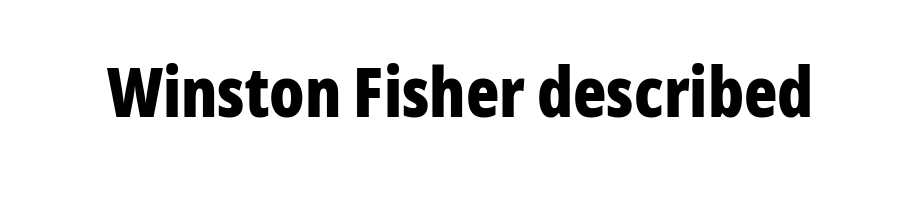
Students, this is bold: see how much ink each stroke carries. Style check: upright. Nobody drew a line under any word here. Serifs: no, the terminals of the letterforms are clean. These lines keep a tight, regular rhythm from letter to letter. A typesetter would call this proportional, since set widths differ per character.
